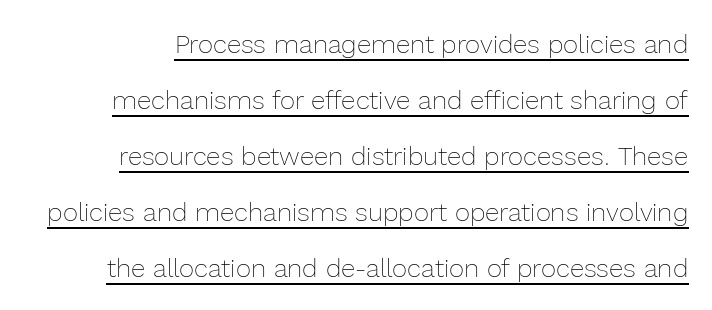
{"italic": "no", "bold": "no", "underline": "yes", "line_spacing": "loose", "line_spacing_ratio": 2.15, "letter_spacing": "normal", "letter_spacing_em": 0.0, "glyph_px": 26}
